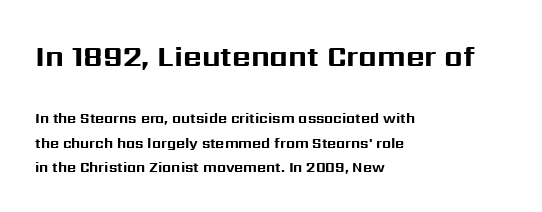
Layout note: lines flush left. The letters stand upright; this is a roman face. The rendering uses natural spacing where letterforms have individual widths. Letter spacing: default. Bare-footed words on every line. These two chunks differ in scale, with the top chunk taking the larger measure.
